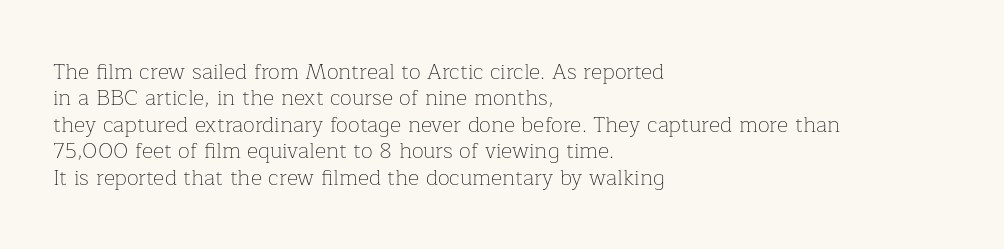
This sample uses an upright cut, with every glyph sitting square on the baseline. Underlining? Definitely not there. Heaviness? Minimal to ordinary, like unemphasized prose. Short note: letters normally spaced. Where is the straight margin? On the left.
